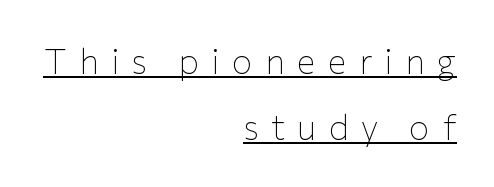
{"serif": "no", "italic": "no", "bold": "no", "weight": "thin", "width": "normal", "stroke_contrast": "low", "x_height": "medium", "monospaced": "no", "underline": "yes", "align": "right", "line_spacing_ratio": 1.89, "letter_spacing": "wide", "letter_spacing_em": 0.35, "glyph_px": 35}
